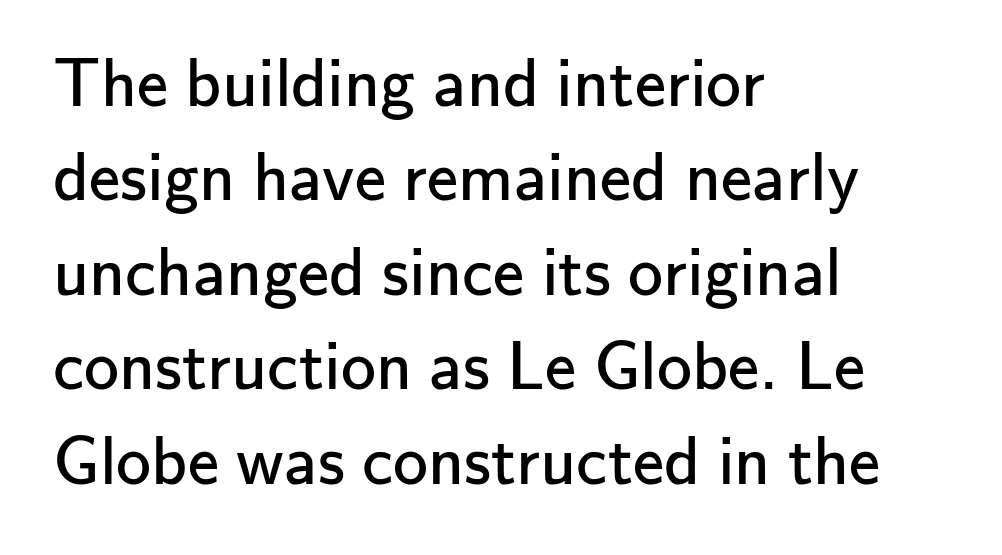
{"serif": "no", "italic": "no", "bold": "no", "weight": "regular", "width": "normal", "stroke_contrast": "low", "x_height": "small", "monospaced": "no", "underline": "no", "align": "left", "line_spacing": "normal", "line_spacing_ratio": 1.35, "letter_spacing": "normal", "letter_spacing_em": 0.0, "glyph_px": 70}
